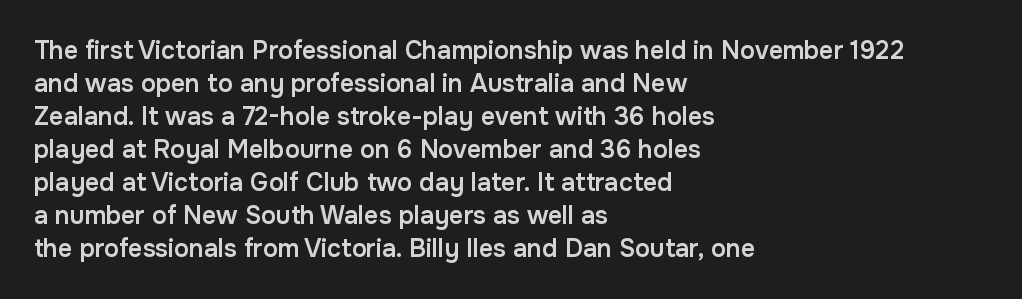
Q: Is the text bold? A: Semi-bold.
Q: Is the text italic (slanted)? A: No, it is upright.
Q: Is the text underlined? A: No.
Q: How is the paragraph aligned? A: Left-aligned.
Q: Is the spacing between letters normal or unusually wide? A: Normal.
Q: Is the spacing between lines tight, normal or loose? A: Normal.
